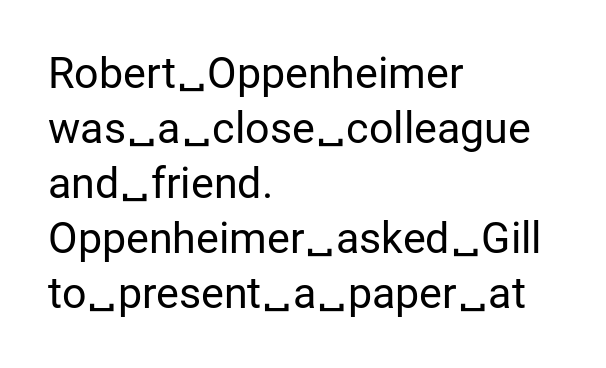
Regular leading. Caption: face not bold, strokes unweighted. No extra tracking has been applied to these lines. Honestly, there is no underline to notice here at all. In CSS terms this would be text-align: left. Spacing verdict: proportional, widths tailored to each character.
